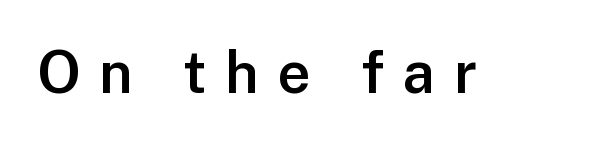
Q: Is the text bold? A: Semi-bold.
Q: Is the text italic (slanted)? A: No, it is upright.
Q: Is the typeface a serif or a sans-serif typeface? A: Sans-serif.
Q: Is the text underlined? A: No.
Q: Is the spacing between letters normal or unusually wide? A: Unusually wide.
Q: Width (condensed, normal, or wide)? A: Normal.
Q: Stroke contrast? A: Low.
Q: x-height? A: Medium.
Q: Monospaced? A: No.
